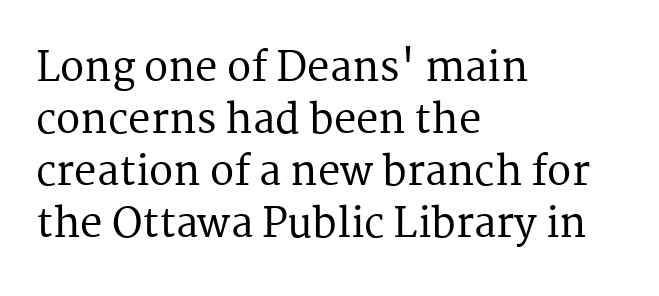
Where is the straight margin? On the left. Old-style or modern, the face here clearly has serifs. Here the designer chose a conventional face with non-uniform glyph widths. Italic: no, the glyphs are upright roman. The passage shown has conventional tracking throughout.
